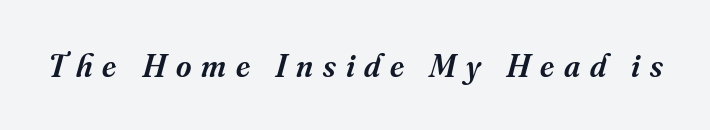
The image shows 33 px semibold serif type, italic (leaning right); set unusually wide letter spacing (+0.3 em), not underlined; medium stroke contrast and a small x-height.
